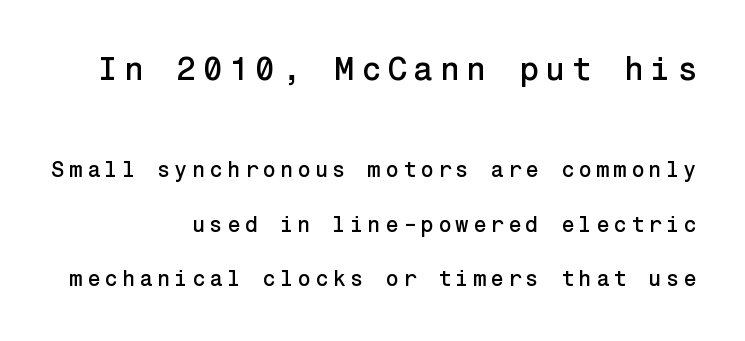
The image shows 33 px sans-serif type, upright; set right-aligned, loose line spacing (2.48x), not underlined; the first (top) block is 1.5x larger; low stroke contrast and a medium x-height.
